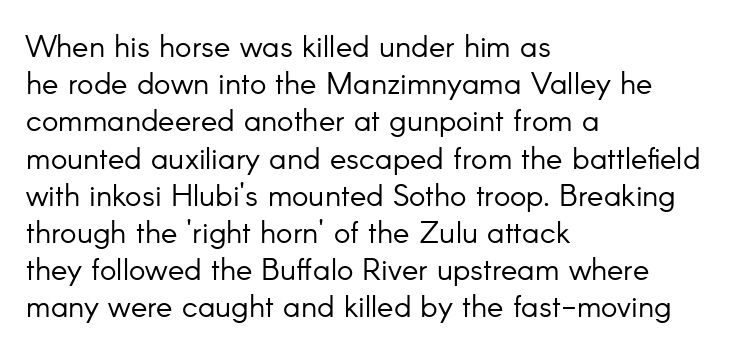
The image shows 31 px light sans-serif type, upright; set left-aligned, line spacing 1.2x, normal letter spacing, not underlined; low stroke contrast and a small x-height.
